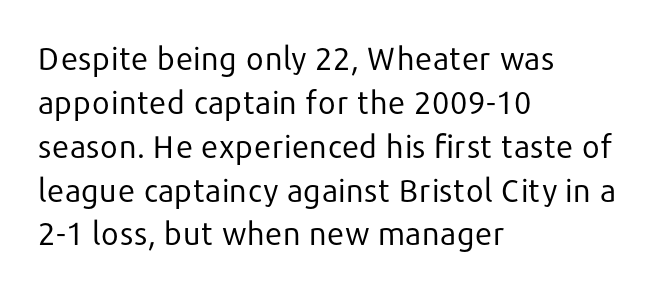
{"serif": "no", "italic": "no", "bold": "no", "weight": "regular", "width": "normal", "stroke_contrast": "low", "x_height": "medium", "monospaced": "no", "underline": "no", "align": "left", "line_spacing": "normal", "line_spacing_ratio": 1.37, "letter_spacing": "normal", "letter_spacing_em": 0.0, "glyph_px": 32}
